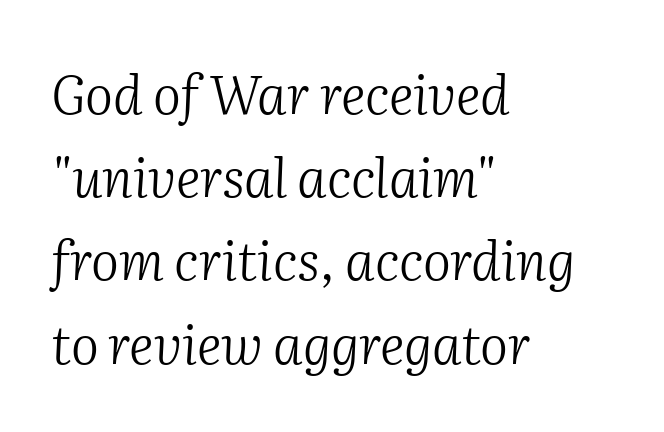
In CSS terms this would be text-align: left. You could not count columns in this text — the font is proportionally spaced. Default kerning and tracking; the words read as compact shapes. Normally led — the rows are evenly, conventionally spaced.
